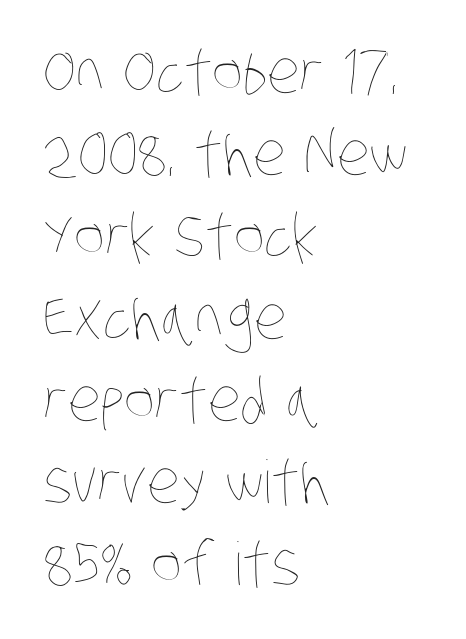
The image shows 59 px thin, condensed type; set left-aligned, normal line spacing (1.39x), normal letter spacing, not underlined; low stroke contrast and a large x-height.
